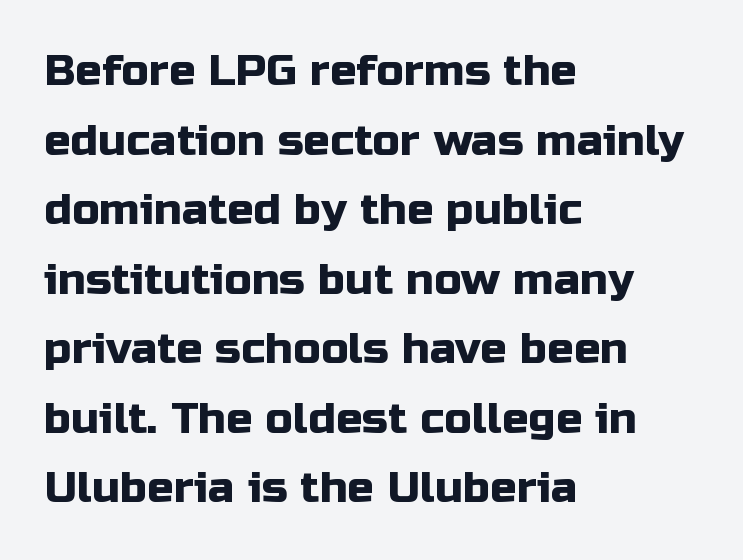
{"serif": "no", "italic": "no", "width": "normal", "stroke_contrast": "low", "x_height": "medium", "monospaced": "no", "underline": "no", "align": "left", "line_spacing": "normal", "line_spacing_ratio": 1.58, "letter_spacing": "normal", "letter_spacing_em": 0.0, "glyph_px": 44}
